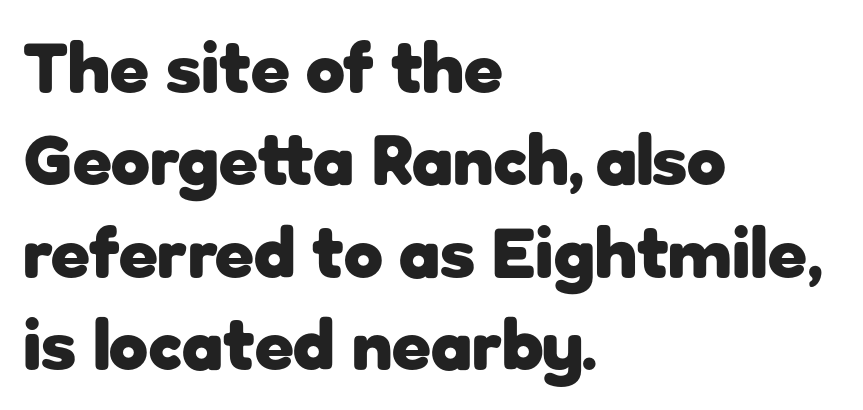
{"serif": "no", "italic": "no", "bold": "yes", "weight": "heavy", "width": "normal", "stroke_contrast": "low", "x_height": "medium", "monospaced": "no", "underline": "no", "align": "left", "line_spacing": "normal", "line_spacing_ratio": 1.3, "letter_spacing": "normal", "letter_spacing_em": 0.0, "glyph_px": 71}
